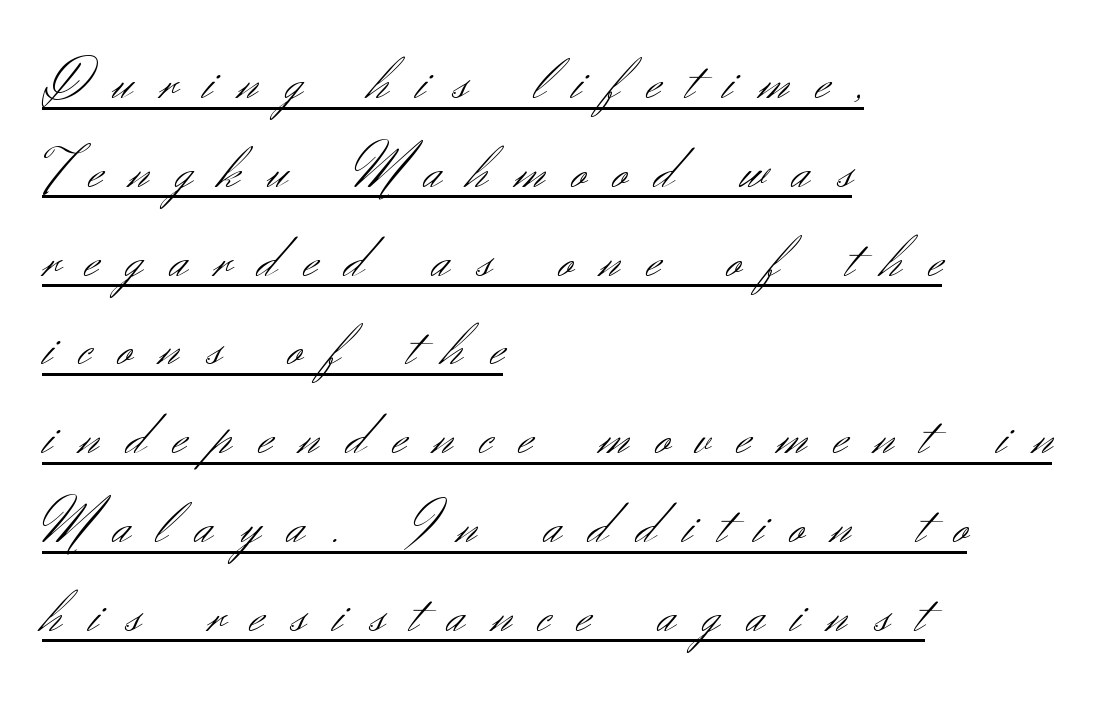
{"serif": "no", "bold": "no", "weight": "light", "width": "normal", "stroke_contrast": "medium", "x_height": "small", "monospaced": "no", "underline": "yes", "align": "left", "line_spacing": "normal", "line_spacing_ratio": 1.48, "letter_spacing": "wide", "letter_spacing_em": 0.45, "glyph_px": 60}
